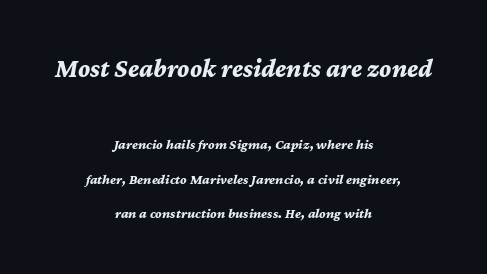
{"italic": "yes", "lean": "right", "slant_degrees": 12, "bold": "yes", "underline": "no", "align": "center", "line_spacing": "loose", "line_spacing_ratio": 2.45, "letter_spacing": "normal", "letter_spacing_em": 0.0, "larger_block": "first", "size_ratio": 1.86, "glyph_px": 26}
